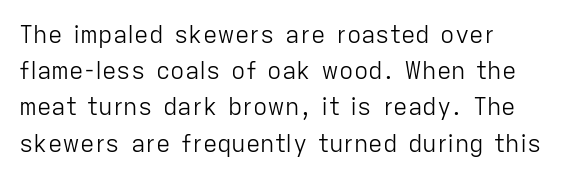
Default kerning and tracking; the words read as compact shapes. Tall strokes in this sample are plumb rather than angled. This rendering uses left alignment, leaving the right contour irregular. Students, observe: this is what conventionally led text looks like. Each stroke keeps to a modest, everyday thickness or less. Honestly, there is no underline to notice here at all.
